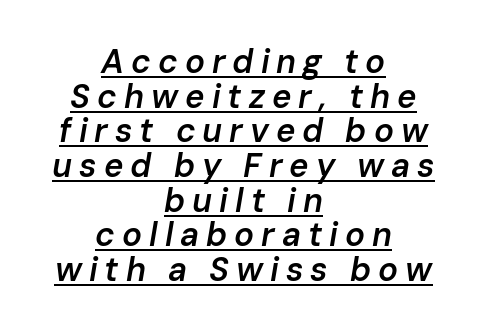
{"italic": "yes", "lean": "right", "slant_degrees": 10, "bold": "semi", "weight": "semibold", "width": "normal", "stroke_contrast": "low", "x_height": "medium", "monospaced": "no", "underline": "yes", "align": "center", "line_spacing": "tight", "line_spacing_ratio": 1.05, "letter_spacing": "wide", "letter_spacing_em": 0.21, "glyph_px": 33}
